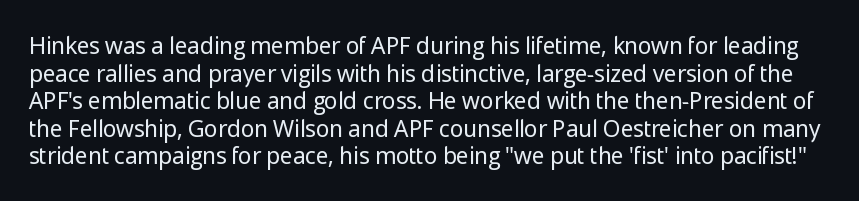
The image shows 23 px text type, upright; set line spacing 1.2x, normal letter spacing, not underlined.
